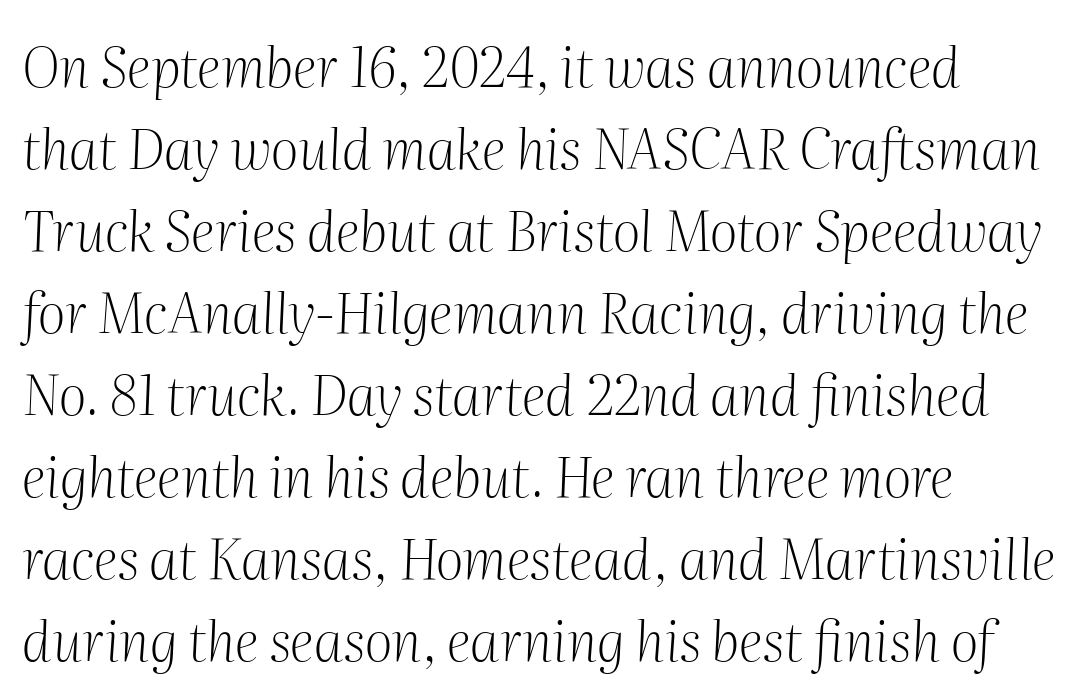
The image shows 55 px light serif type, italic (leaning right); set left-aligned, normal line spacing (1.49x), normal letter spacing, not underlined; medium stroke contrast and a medium x-height.
